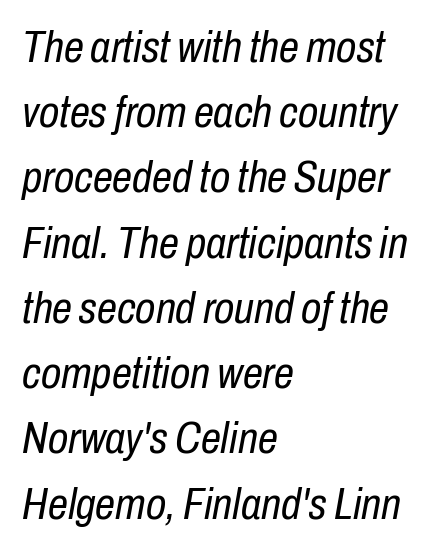
Only glyphs here, with clear space below each row. The typeface has the unassuming heft of standard copy or less. The rendering anchors every line to the left-hand side. The rendering uses natural spacing where letterforms have individual widths. The letters are slanted; this is an italic face.
